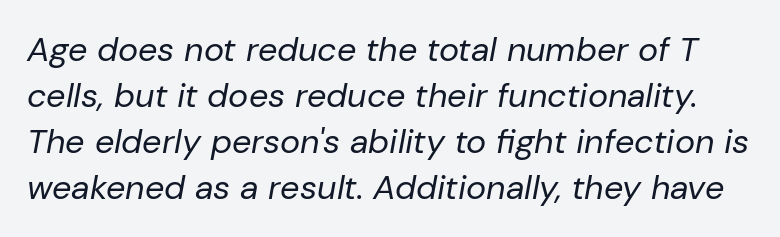
{"italic": "yes", "lean": "right", "slant_degrees": 10, "bold": "no", "weight": "regular", "width": "normal", "stroke_contrast": "low", "x_height": "medium", "monospaced": "no", "underline": "no", "line_spacing": "normal", "line_spacing_ratio": 1.35, "letter_spacing": "normal", "letter_spacing_em": 0.0, "glyph_px": 34}
